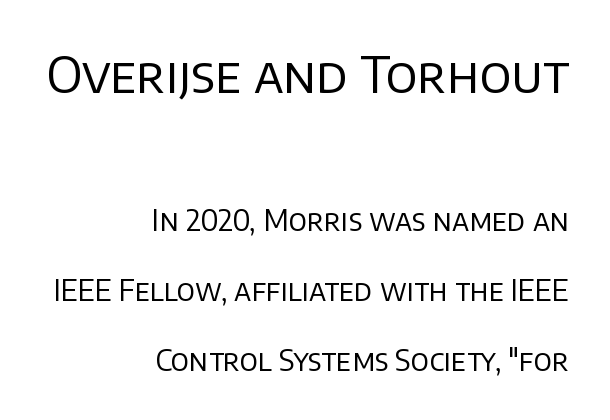
The image shows 50 px regular-weight sans-serif type, upright; set right-aligned, loose line spacing (2.41x), normal letter spacing, not underlined; the first (top) block is 1.72x larger; low stroke contrast and a large x-height.
